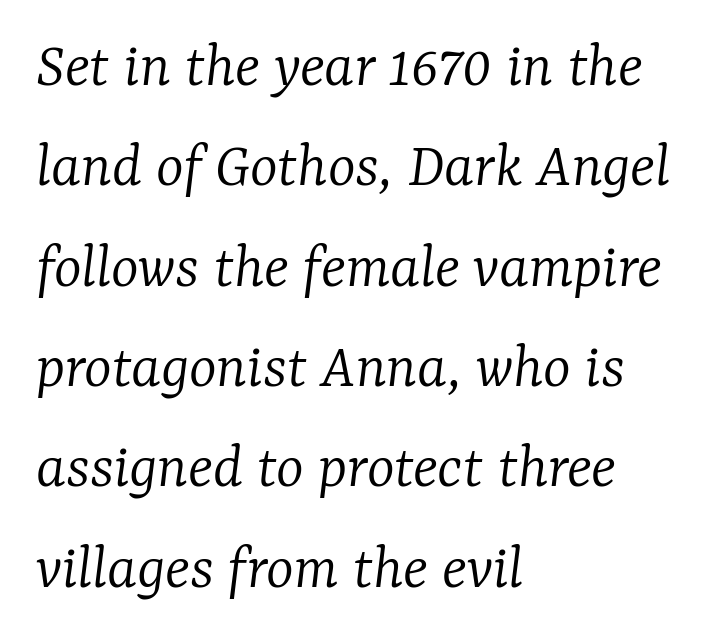
Glance below the letters and you will spot only blank space. In terms of posture, this sample is oblique. The strokes carry an ordinary text weight at most. Here the designer chose a conventional face with non-uniform glyph widths.
